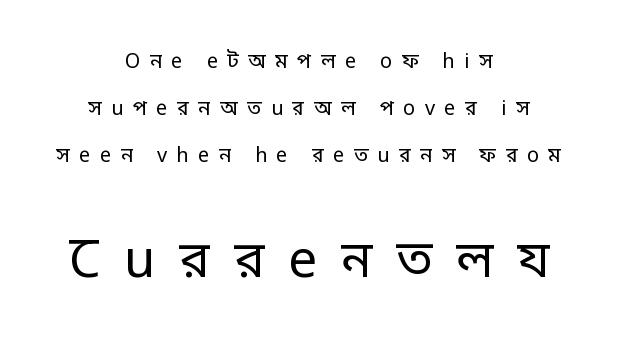
Q: Is the text bold? A: No.
Q: Is the text italic (slanted)? A: No, it is upright.
Q: Is the typeface a serif or a sans-serif typeface? A: Sans-serif.
Q: Is the text underlined? A: No.
Q: How is the paragraph aligned? A: Centered.
Q: Is the spacing between letters normal or unusually wide? A: Unusually wide.
Q: Is the spacing between lines tight, normal or loose? A: Loose.
Q: Which block of text is set in a larger size, the first (top) or the second (bottom)? A: The second (bottom) one.
Q: Width (condensed, normal, or wide)? A: Condensed.
Q: Stroke contrast? A: Low.
Q: Monospaced? A: No.
